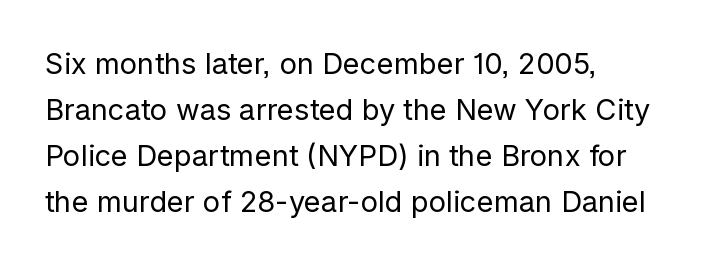
{"serif": "no", "italic": "no", "bold": "no", "weight": "regular", "width": "normal", "stroke_contrast": "low", "x_height": "medium", "monospaced": "no", "underline": "no", "align": "left", "line_spacing": "normal", "line_spacing_ratio": 1.59, "letter_spacing": "normal", "letter_spacing_em": 0.0, "glyph_px": 29}
